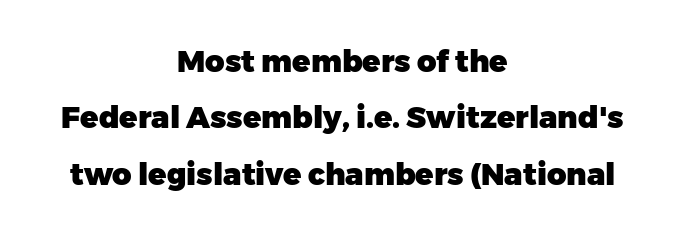
Q: Is the text bold? A: Yes.
Q: Is the text italic (slanted)? A: No, it is upright.
Q: Is the typeface a serif or a sans-serif typeface? A: Sans-serif.
Q: Is the text underlined? A: No.
Q: How is the paragraph aligned? A: Centered.
Q: Is the spacing between letters normal or unusually wide? A: Normal.
Q: Width (condensed, normal, or wide)? A: Normal.
Q: Stroke contrast? A: Low.
Q: x-height? A: Medium.
Q: Monospaced? A: No.
